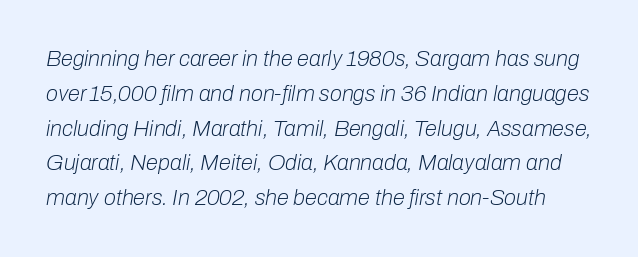
{"italic": "yes", "lean": "right", "slant_degrees": 10, "bold": "no", "underline": "no", "line_spacing": "normal", "line_spacing_ratio": 1.58, "letter_spacing": "normal", "letter_spacing_em": 0.0, "glyph_px": 22}
